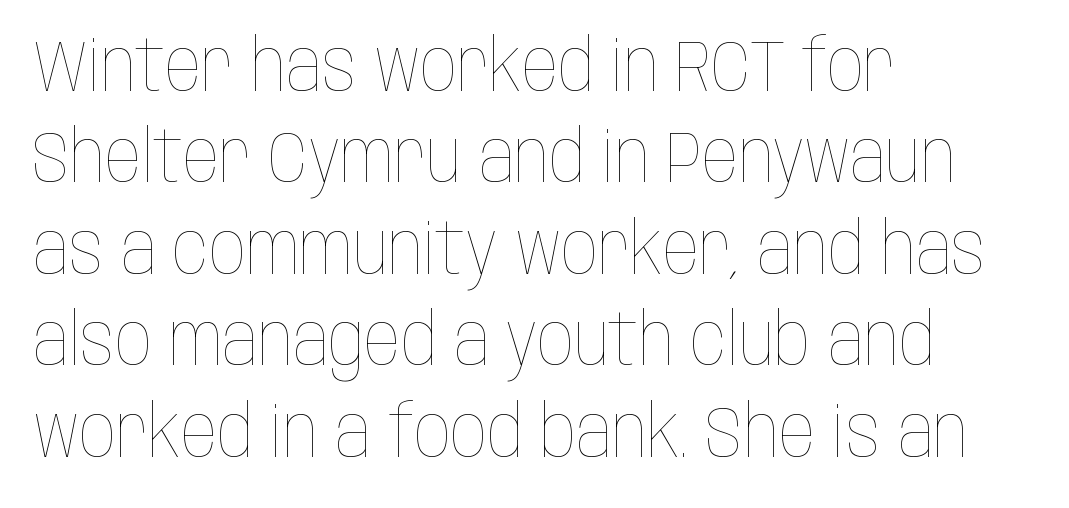
{"italic": "no", "bold": "no", "weight": "thin", "width": "condensed", "stroke_contrast": "low", "x_height": "large", "monospaced": "no", "underline": "no", "align": "left", "line_spacing": "normal", "line_spacing_ratio": 1.27, "letter_spacing": "normal", "letter_spacing_em": 0.0, "glyph_px": 72}
